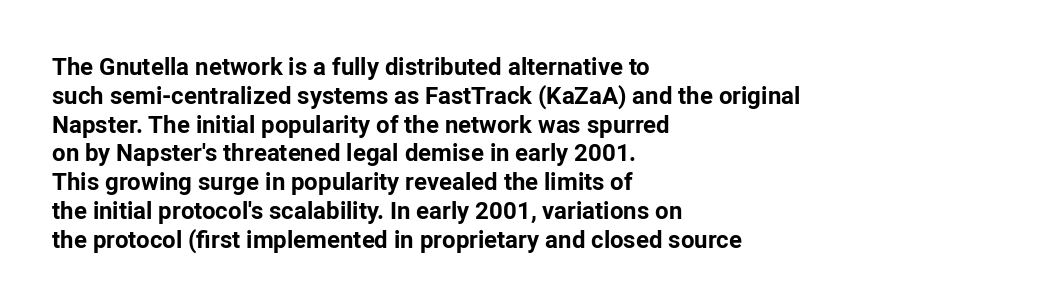
{"italic": "no", "bold": "yes", "underline": "no", "align": "left", "line_spacing_ratio": 1.2, "letter_spacing": "normal", "letter_spacing_em": 0.0, "glyph_px": 24}
